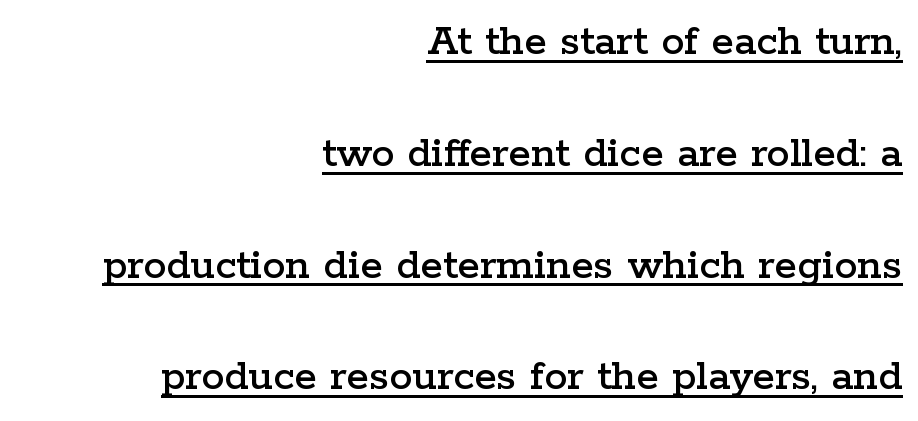
This rendering leaves character spacing at its baseline value. Small tapered or slab feet sit at the stroke ends, so this counts as serif. Leading: increased. Beneath each row of characters lies a ruled line.
